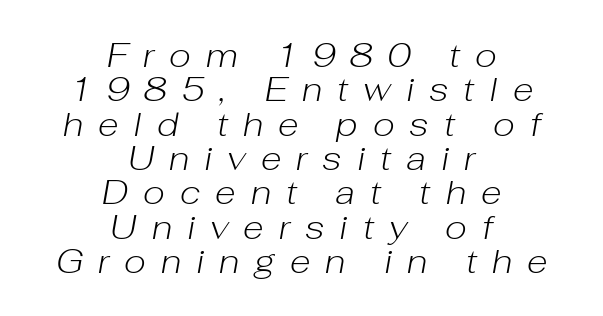
The font is comparable to plain body text, perhaps lighter. Here the glyphs are tracked loosely, breaking word shapes into spaced letters. The baseline area is clear. Italic: yes, the glyphs are oblique.
